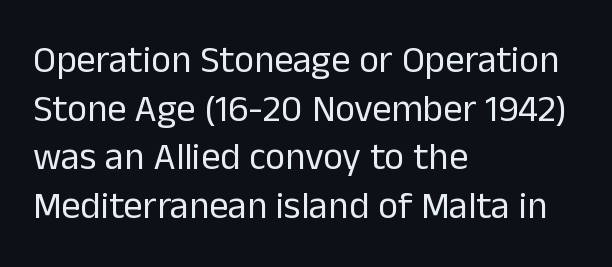
A student would call this left alignment; a typographer would say flush left, rag right. Lines of text with bare space underneath. The font family rendered here belongs to the sans-serif group. Looks like regular typesetting: each glyph gets only the width it needs.
